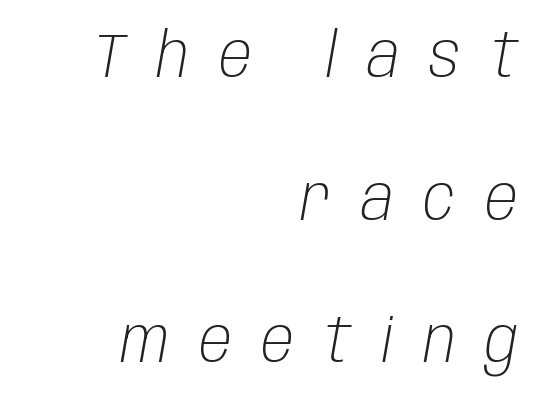
{"italic": "yes", "lean": "right", "slant_degrees": 10, "bold": "no", "weight": "light", "width": "condensed", "stroke_contrast": "low", "x_height": "large", "monospaced": "no", "underline": "no", "align": "right", "line_spacing": "loose", "line_spacing_ratio": 2.34, "letter_spacing": "wide", "letter_spacing_em": 0.49, "glyph_px": 61}
